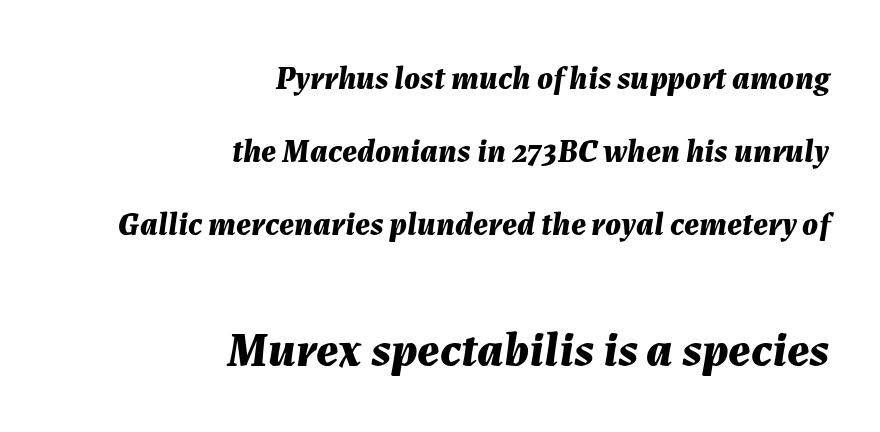
{"italic": "yes", "lean": "right", "slant_degrees": 7, "bold": "yes", "weight": "bold", "width": "normal", "stroke_contrast": "medium", "x_height": "medium", "monospaced": "no", "underline": "no", "align": "right", "line_spacing": "loose", "line_spacing_ratio": 2.21, "letter_spacing": "normal", "letter_spacing_em": 0.0, "larger_block": "second", "size_ratio": 1.48, "glyph_px": 49}
